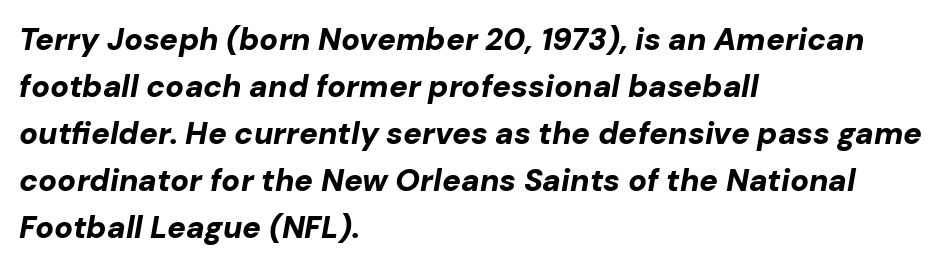
Short note: letters normally spaced. This sample is left-justified, so line endings fall wherever the words run out. Caption: bold face, heavy strokes. In terms of leading, this rendering sits right in the middle. Any mark beneath the type? The region is blank. Note the varied advance widths — an 'i' is clearly narrower than an 'm'.
